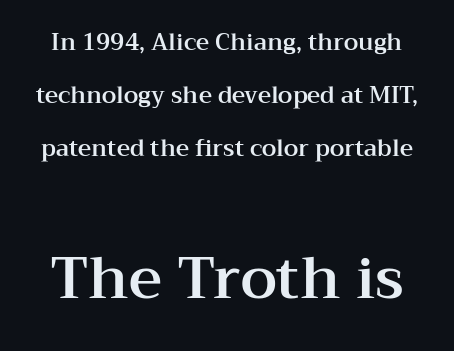
{"serif": "yes", "italic": "no", "width": "wide", "stroke_contrast": "medium", "x_height": "medium", "monospaced": "no", "underline": "no", "line_spacing": "loose", "line_spacing_ratio": 2.31, "letter_spacing": "normal", "letter_spacing_em": 0.0, "larger_block": "second", "size_ratio": 2.52, "glyph_px": 58}
